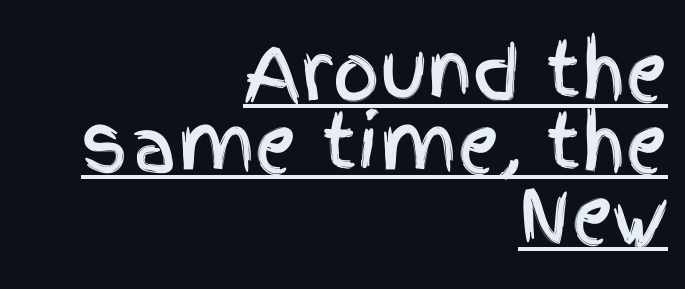
The image shows 73 px condensed sans-serif type, upright; set right-aligned, tight line spacing (0.98x), normal letter spacing, underlined; a large x-height.
